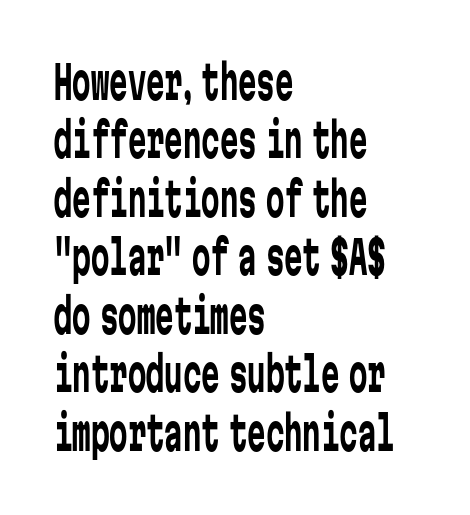
{"serif": "no", "italic": "no", "bold": "no", "weight": "regular", "width": "condensed", "stroke_contrast": "low", "x_height": "medium", "monospaced": "yes", "underline": "no", "align": "left", "line_spacing": "normal", "line_spacing_ratio": 1.27, "letter_spacing": "normal", "letter_spacing_em": 0.0, "glyph_px": 46}
